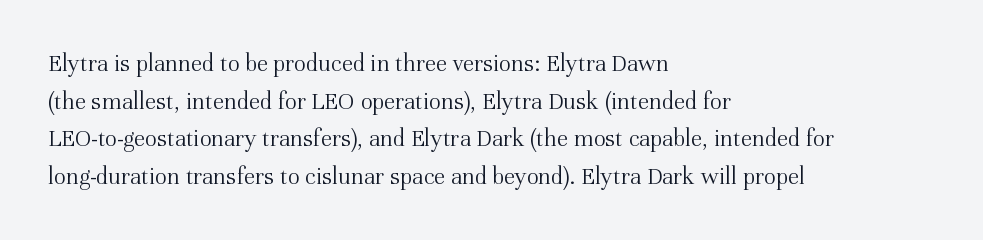
The image shows 25 px text type, upright; set left-aligned, normal line spacing (1.51x), normal letter spacing, not underlined.
